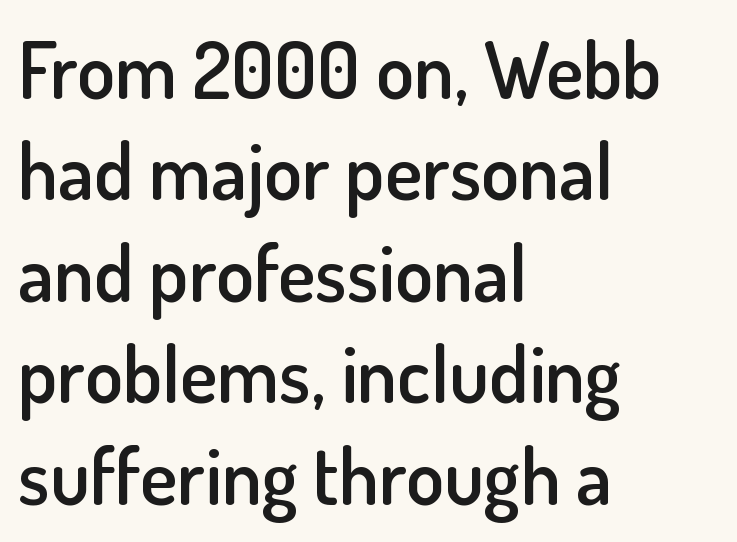
{"serif": "no", "italic": "no", "bold": "semi", "weight": "semibold", "width": "normal", "stroke_contrast": "low", "x_height": "small", "monospaced": "no", "underline": "no", "align": "left", "line_spacing": "normal", "line_spacing_ratio": 1.3, "letter_spacing": "normal", "letter_spacing_em": 0.0, "glyph_px": 78}
